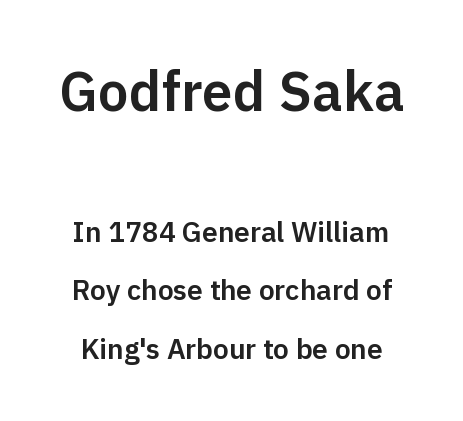
The image shows 55 px sans-serif type, upright; set loose line spacing (2.09x), normal letter spacing, not underlined; the first (top) block is 1.96x larger; low stroke contrast and a medium x-height.
